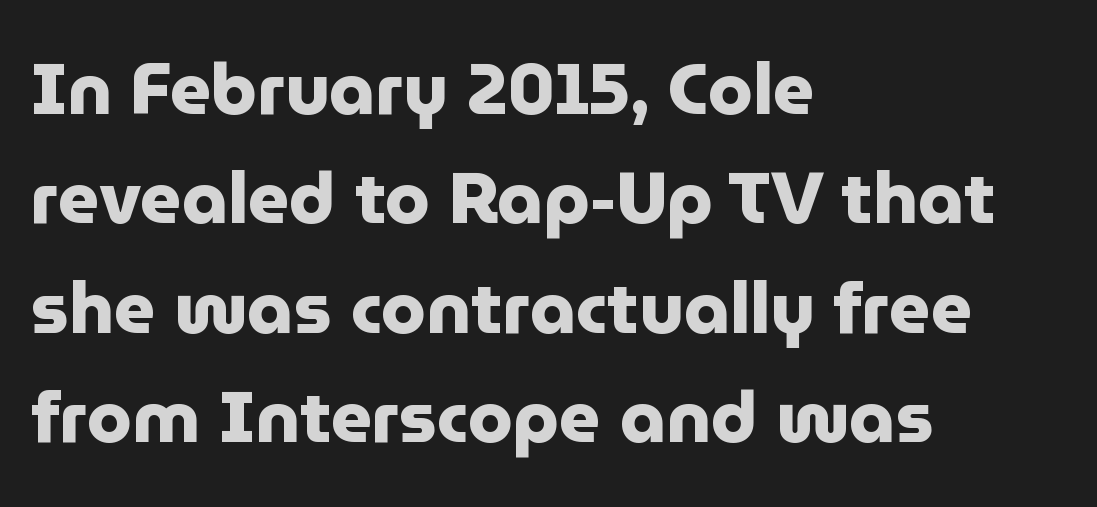
{"serif": "no", "italic": "no", "bold": "yes", "weight": "heavy", "width": "normal", "stroke_contrast": "low", "x_height": "medium", "monospaced": "no", "underline": "no", "align": "left", "line_spacing": "normal", "line_spacing_ratio": 1.52, "letter_spacing": "normal", "letter_spacing_em": 0.0, "glyph_px": 72}
